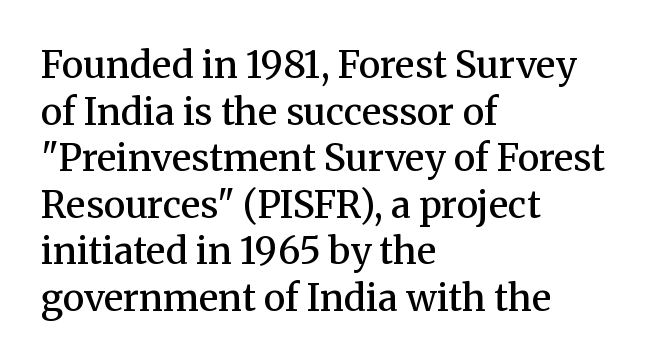
The image shows 37 px semibold serif type, upright; set left-aligned, normal line spacing (1.26x), normal letter spacing, not underlined; medium stroke contrast and a medium x-height.
